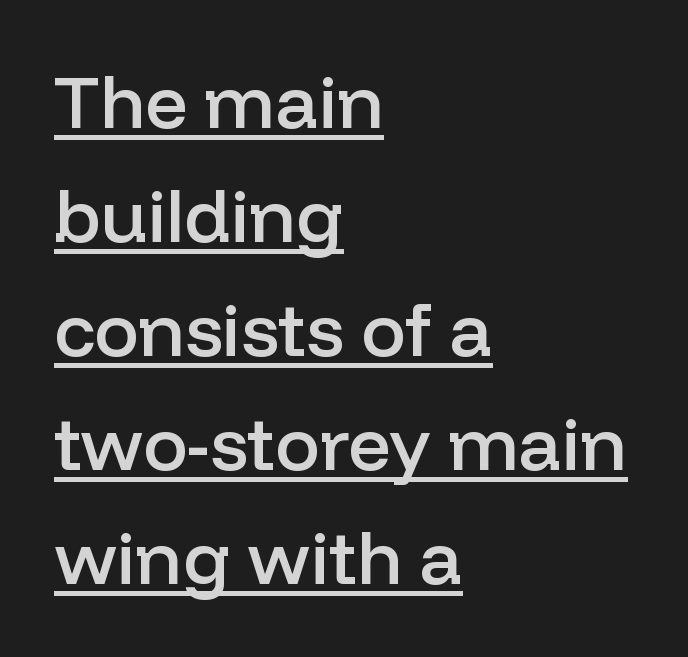
{"serif": "no", "italic": "no", "bold": "semi", "weight": "semibold", "width": "normal", "stroke_contrast": "low", "x_height": "medium", "monospaced": "no", "underline": "yes", "align": "left", "line_spacing": "normal", "line_spacing_ratio": 1.54, "letter_spacing": "normal", "letter_spacing_em": 0.0, "glyph_px": 74}
